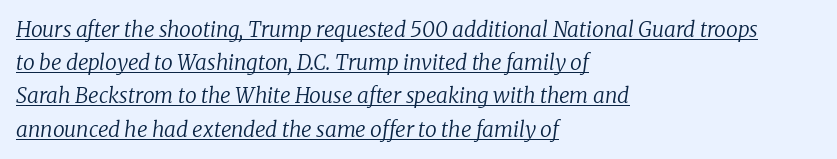
Q: Is the text bold? A: No.
Q: Is the text italic (slanted)? A: Yes, it leans right by about 8 degrees.
Q: Is the text underlined? A: Yes.
Q: How is the paragraph aligned? A: Left-aligned.
Q: Is the spacing between letters normal or unusually wide? A: Normal.
Q: Is the spacing between lines tight, normal or loose? A: Normal.
